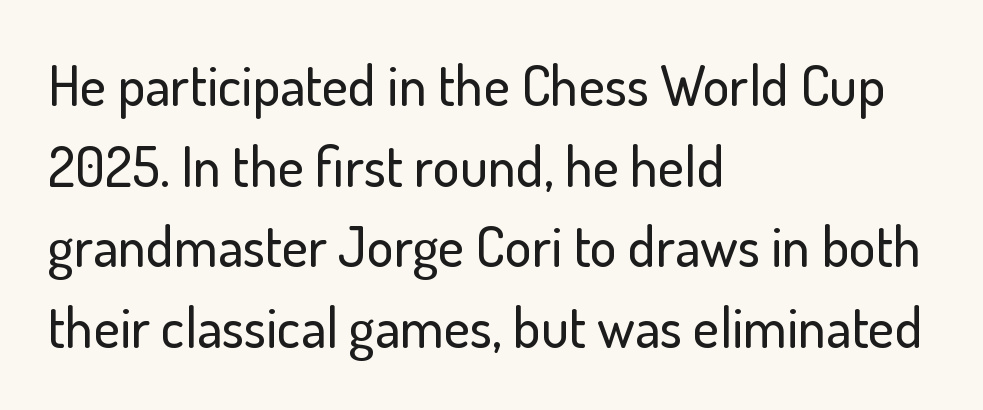
Q: Is the text italic (slanted)? A: No, it is upright.
Q: Is the typeface a serif or a sans-serif typeface? A: Sans-serif.
Q: Is the text underlined? A: No.
Q: How is the paragraph aligned? A: Left-aligned.
Q: Is the spacing between letters normal or unusually wide? A: Normal.
Q: Is the spacing between lines tight, normal or loose? A: Normal.
Q: Width (condensed, normal, or wide)? A: Normal.
Q: Stroke contrast? A: Low.
Q: x-height? A: Small.
Q: Monospaced? A: No.
